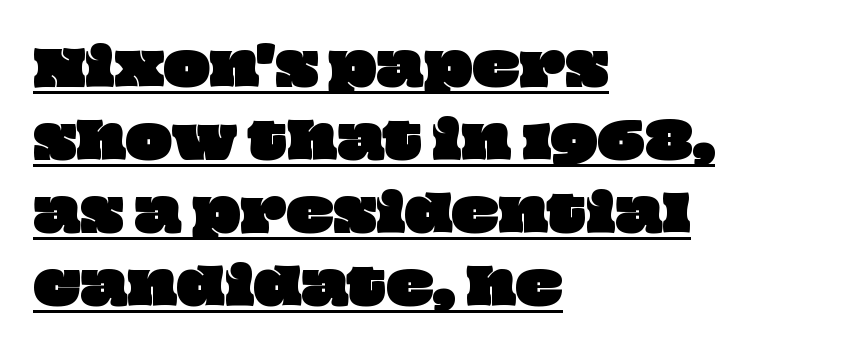
Spacing between characters is what you'd get straight out of the box. Quick note: underline on. Rows of type keep a routine distance in the vertical direction. The ragged edge is on the right, which tells us the setting is flush left.
